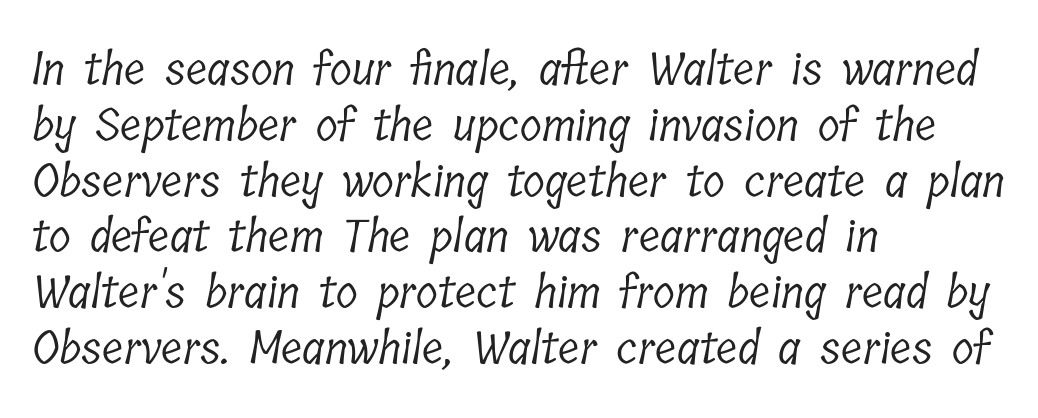
{"serif": "yes", "bold": "no", "weight": "light", "width": "condensed", "stroke_contrast": "low", "x_height": "medium", "monospaced": "no", "underline": "no", "align": "left", "line_spacing_ratio": 1.24, "letter_spacing": "normal", "letter_spacing_em": 0.0, "glyph_px": 45}
